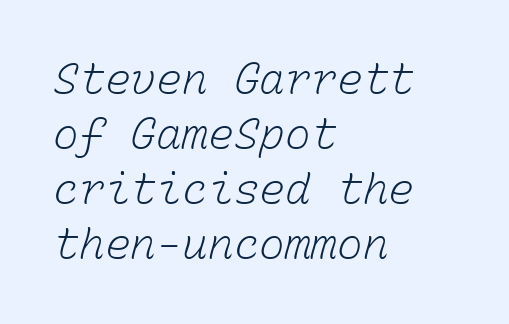
Line beginnings align vertically; line endings do not. Tracking value appears to be zero — textbook default spacing. This is not heavy type; no bold has been used. Think of a typewriter: that constant character pitch is what you see here. Does the leading feel generous? No, just average. Check under the words: just untouched page.
